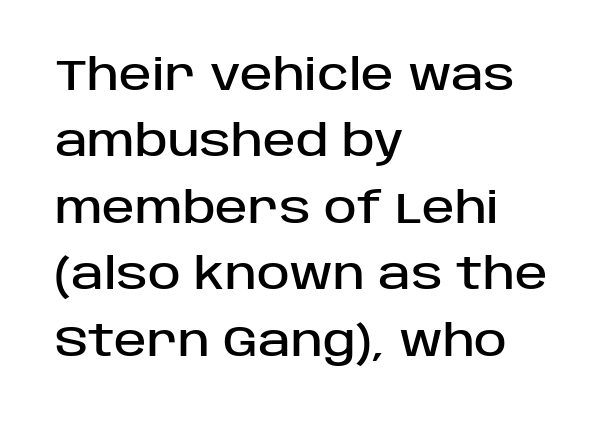
Q: Is the text italic (slanted)? A: No, it is upright.
Q: Is the typeface a serif or a sans-serif typeface? A: Sans-serif.
Q: Is the text underlined? A: No.
Q: How is the paragraph aligned? A: Left-aligned.
Q: Is the spacing between letters normal or unusually wide? A: Normal.
Q: Is the spacing between lines tight, normal or loose? A: Normal.
Q: Width (condensed, normal, or wide)? A: Normal.
Q: Stroke contrast? A: Low.
Q: x-height? A: Large.
Q: Monospaced? A: No.
